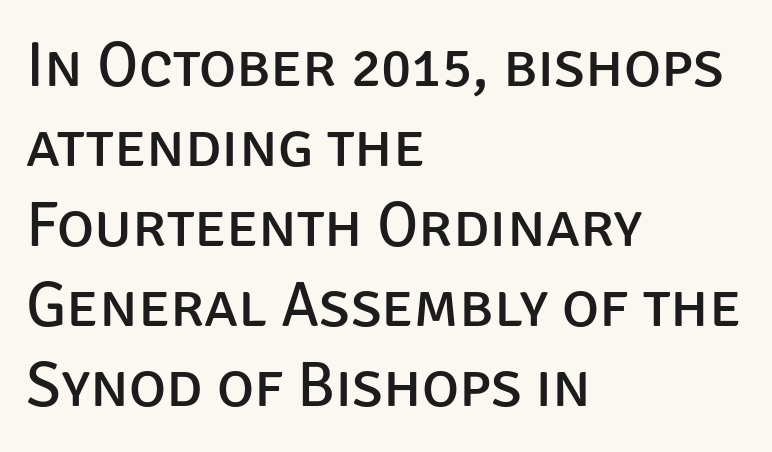
The image shows 63 px regular-weight sans-serif type, upright; set left-aligned, normal line spacing (1.27x), normal letter spacing, not underlined; low stroke contrast and a large x-height.
